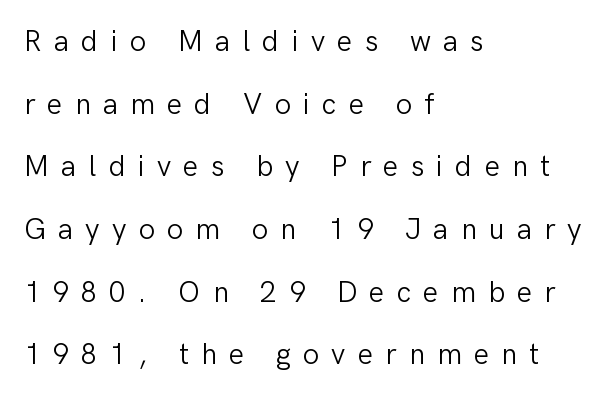
The image shows 29 px light sans-serif type, upright; set left-aligned, loose line spacing (2.16x), unusually wide letter spacing (+0.42 em), not underlined; low stroke contrast and a medium x-height.
